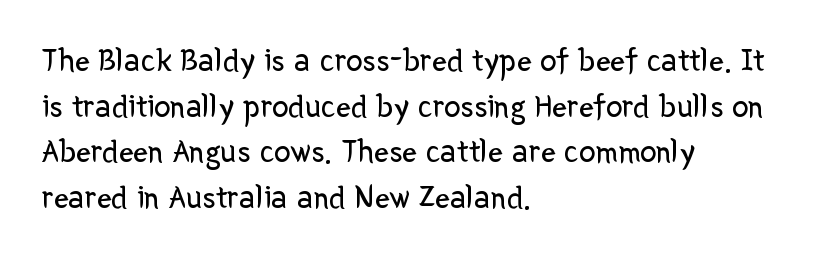
The image shows 33 px regular-weight sans-serif type, upright; set left-aligned, normal line spacing (1.38x), normal letter spacing, not underlined; low stroke contrast and a medium x-height.
